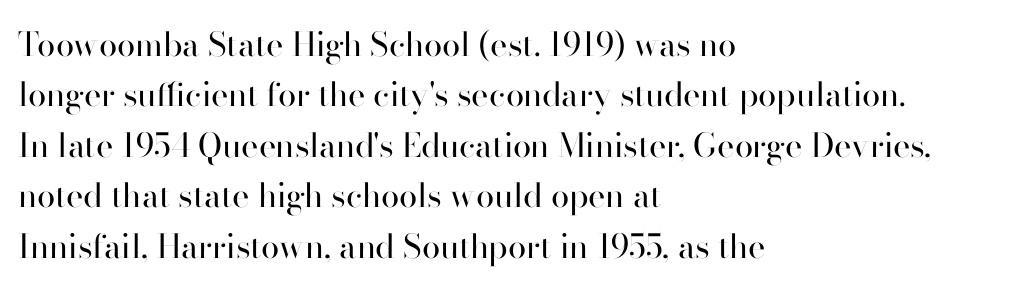
Examine the stroke ends and you'll find no serifs. Typeset ragged right — the left edge is the straight one. The typesetting does not lean heavy: it is not bold. Each word holds together tightly as a unit, with standard inter-letter gaps. Unlike italic type, these characters show no tilt at all.
